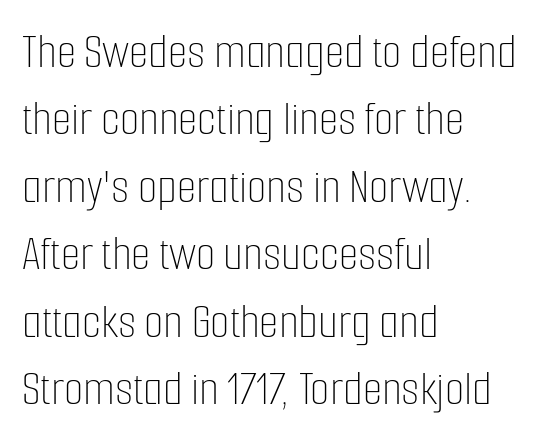
{"italic": "no", "bold": "no", "weight": "thin", "width": "condensed", "stroke_contrast": "low", "x_height": "medium", "monospaced": "no", "underline": "no", "align": "left", "line_spacing": "normal", "line_spacing_ratio": 1.35, "letter_spacing": "normal", "letter_spacing_em": 0.0, "glyph_px": 50}
